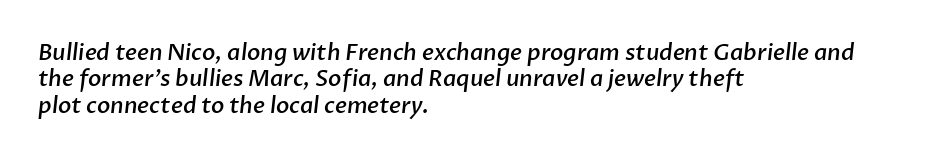
A somewhat darkened texture: the type is semibold rather than bold. Bare-footed words on every line. Glyph-to-glyph distance matches everyday printed text. In CSS terms this would be text-align: left.
